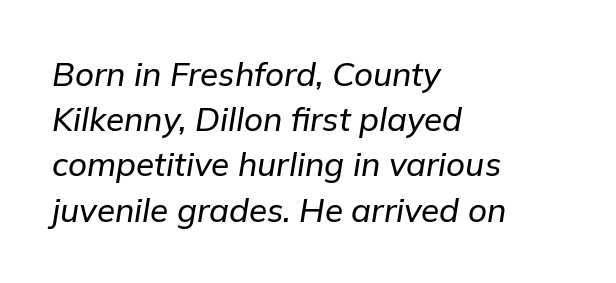
{"italic": "yes", "lean": "right", "slant_degrees": 9, "width": "normal", "stroke_contrast": "low", "x_height": "medium", "monospaced": "no", "underline": "no", "align": "left", "line_spacing": "normal", "line_spacing_ratio": 1.37, "letter_spacing": "normal", "letter_spacing_em": 0.0, "glyph_px": 33}
